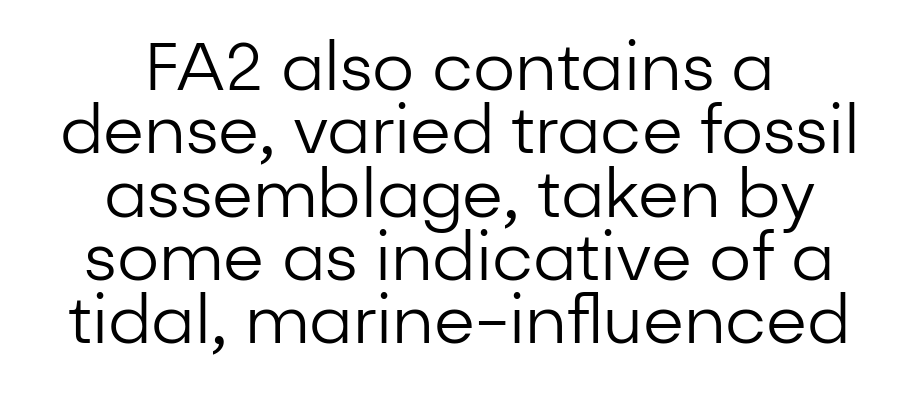
Q: Is the text bold? A: No.
Q: Is the text italic (slanted)? A: No, it is upright.
Q: Is the typeface a serif or a sans-serif typeface? A: Sans-serif.
Q: Is the text underlined? A: No.
Q: How is the paragraph aligned? A: Centered.
Q: Is the spacing between letters normal or unusually wide? A: Normal.
Q: Is the spacing between lines tight, normal or loose? A: Tight.
Q: Width (condensed, normal, or wide)? A: Normal.
Q: Stroke contrast? A: Low.
Q: x-height? A: Medium.
Q: Monospaced? A: No.
